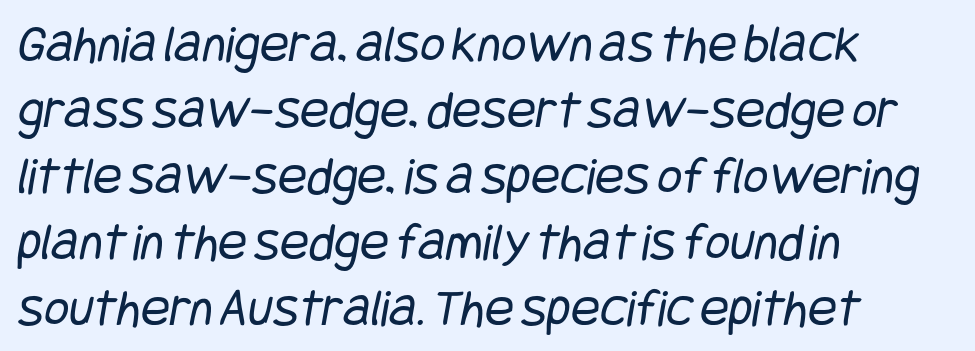
Q: Is the text bold? A: No.
Q: Is the typeface a serif or a sans-serif typeface? A: Sans-serif.
Q: Is the text underlined? A: No.
Q: How is the paragraph aligned? A: Left-aligned.
Q: Is the spacing between letters normal or unusually wide? A: Normal.
Q: Width (condensed, normal, or wide)? A: Condensed.
Q: Stroke contrast? A: Low.
Q: x-height? A: Large.
